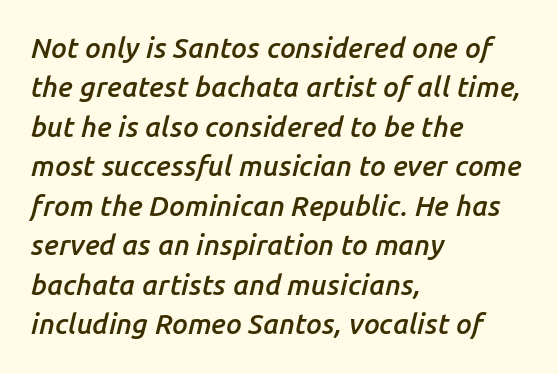
These lines are rendered in a variable-pitch font. The baseline area is clear. Where is the straight margin? On the left. The letters are slanted; this is an italic face. Students, note that the glyphs here touch the page at normal intervals.
